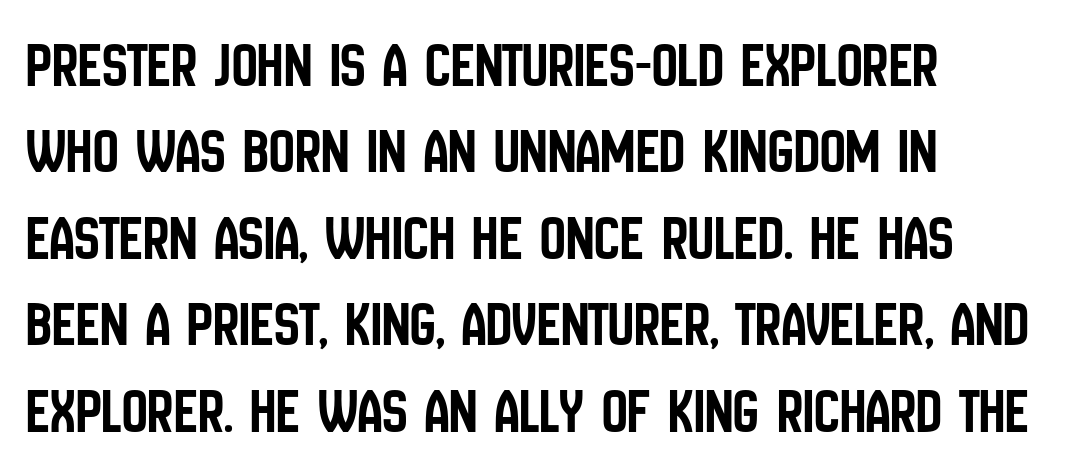
Any mark beneath the type? The region is blank. Character widths vary here, with narrow letters taking less room than wide ones. Notice how the passage keeps a crisp vertical edge on the left only. The leading is moderate, giving the passage an even texture. Italic? Not at all — the glyphs are vertical.
